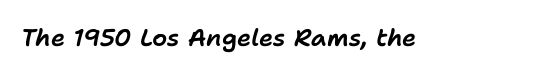
The image shows 24 px text type, italic (leaning right); set normal letter spacing, not underlined.
